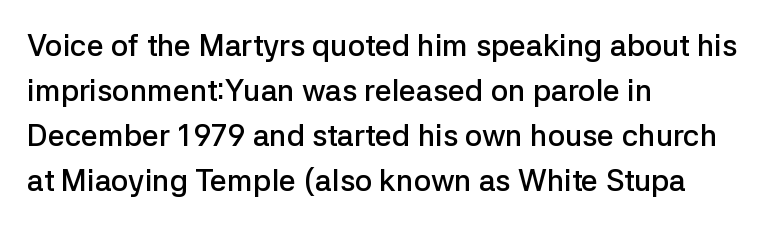
Q: Is the text bold? A: Semi-bold.
Q: Is the text italic (slanted)? A: No, it is upright.
Q: Is the typeface a serif or a sans-serif typeface? A: Sans-serif.
Q: Is the text underlined? A: No.
Q: How is the paragraph aligned? A: Left-aligned.
Q: Is the spacing between letters normal or unusually wide? A: Normal.
Q: Is the spacing between lines tight, normal or loose? A: Normal.
Q: Width (condensed, normal, or wide)? A: Normal.
Q: Stroke contrast? A: Low.
Q: x-height? A: Medium.
Q: Monospaced? A: No.
